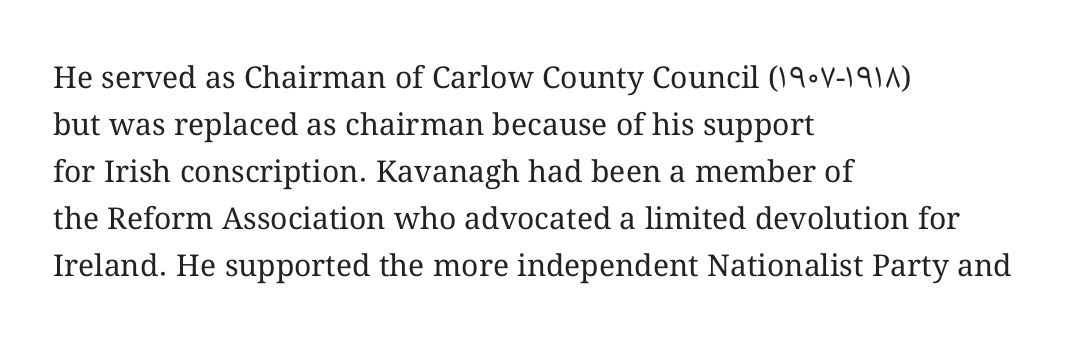
{"italic": "no", "bold": "no", "weight": "regular", "width": "normal", "stroke_contrast": "medium", "x_height": "medium", "monospaced": "no", "underline": "no", "align": "left", "line_spacing": "normal", "line_spacing_ratio": 1.57, "letter_spacing": "normal", "letter_spacing_em": 0.0, "glyph_px": 30}
